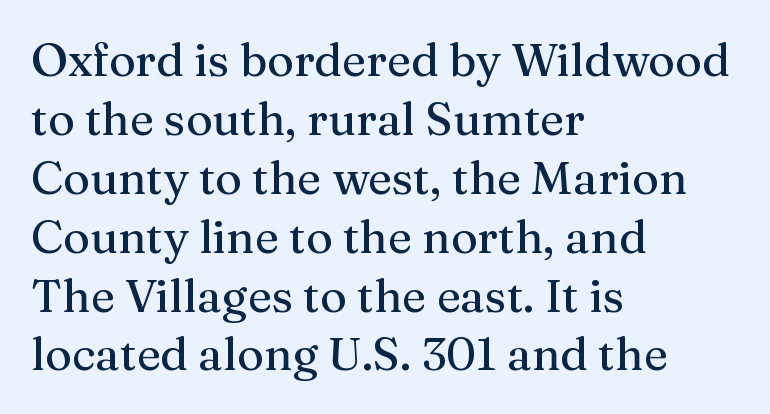
Q: Is the text italic (slanted)? A: No, it is upright.
Q: Is the typeface a serif or a sans-serif typeface? A: Serif.
Q: Is the text underlined? A: No.
Q: How is the paragraph aligned? A: Left-aligned.
Q: Is the spacing between letters normal or unusually wide? A: Normal.
Q: Is the spacing between lines tight, normal or loose? A: Normal.
Q: Width (condensed, normal, or wide)? A: Normal.
Q: Stroke contrast? A: Medium.
Q: x-height? A: Medium.
Q: Monospaced? A: No.
